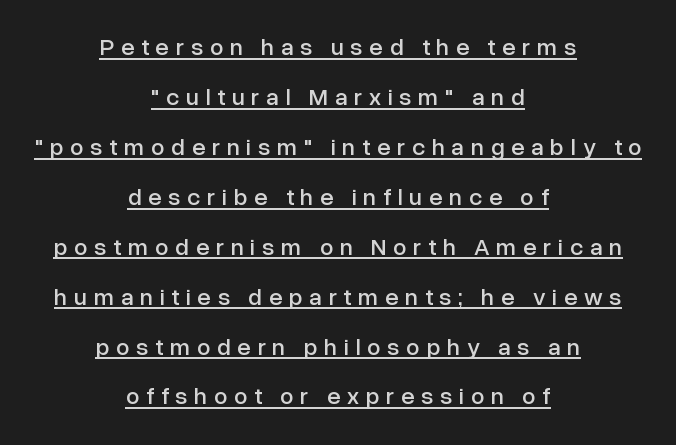
Posture: straight, roman, zero tilt. Visually the block forms a symmetrical silhouette, jagged on both flanks. The rendering uses a large line-height, opening up the rows. Honestly, the letter spacing is so wide it's the main thing you notice. This rendering features underlined lettering.
